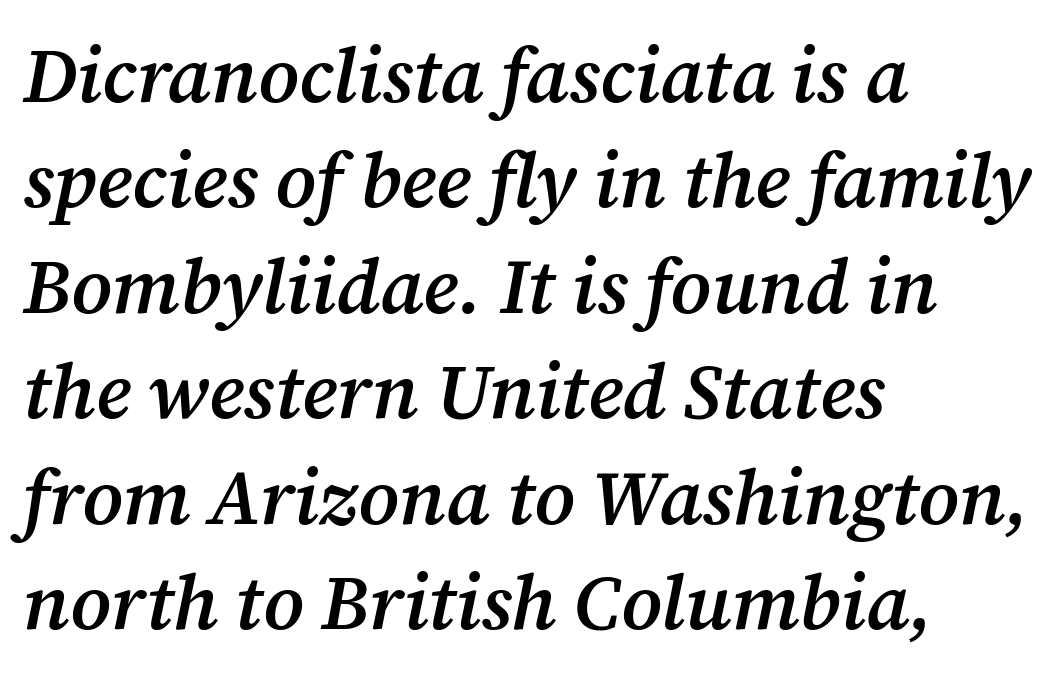
{"serif": "yes", "italic": "yes", "lean": "right", "slant_degrees": 12, "bold": "semi", "weight": "semibold", "width": "normal", "stroke_contrast": "medium", "x_height": "medium", "monospaced": "no", "underline": "no", "align": "left", "line_spacing": "normal", "line_spacing_ratio": 1.37, "letter_spacing": "normal", "letter_spacing_em": 0.0, "glyph_px": 77}
